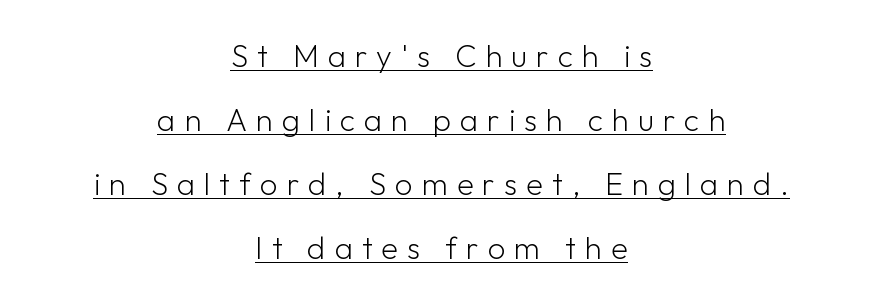
The image shows 31 px light sans-serif type, upright; set centered, loose line spacing (2.06x), unusually wide letter spacing (+0.29 em), underlined; low stroke contrast and a medium x-height.
